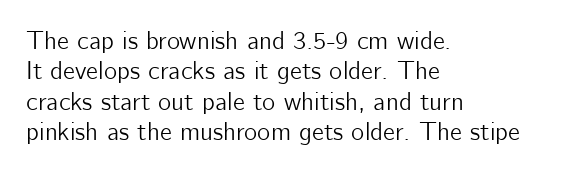
Q: Is the text italic (slanted)? A: No, it is upright.
Q: Is the text underlined? A: No.
Q: How is the paragraph aligned? A: Left-aligned.
Q: Is the spacing between letters normal or unusually wide? A: Normal.
